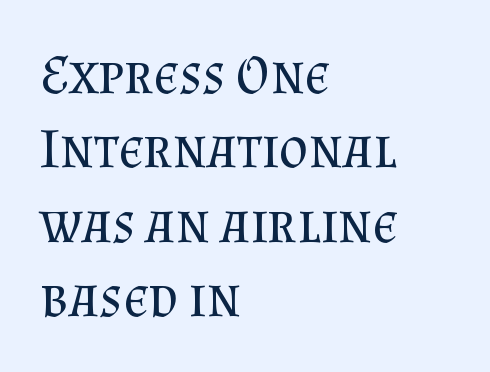
Q: Is the text bold? A: No.
Q: Is the text italic (slanted)? A: No, it is upright.
Q: Is the typeface a serif or a sans-serif typeface? A: Serif.
Q: Is the text underlined? A: No.
Q: How is the paragraph aligned? A: Left-aligned.
Q: Is the spacing between letters normal or unusually wide? A: Normal.
Q: Is the spacing between lines tight, normal or loose? A: Normal.
Q: Width (condensed, normal, or wide)? A: Normal.
Q: Stroke contrast? A: Medium.
Q: x-height? A: Small.
Q: Monospaced? A: No.
